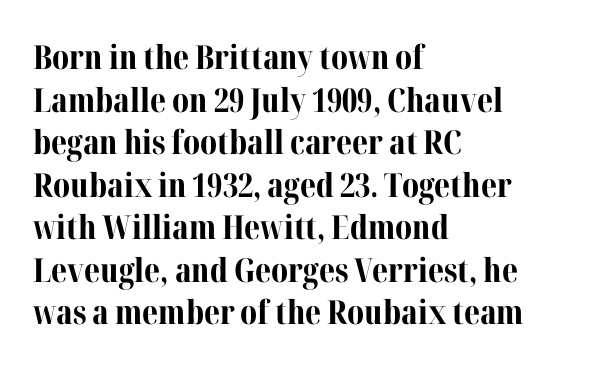
The image shows 33 px bold serif type, upright; set left-aligned, normal line spacing (1.29x), normal letter spacing, not underlined; medium stroke contrast and a medium x-height.
